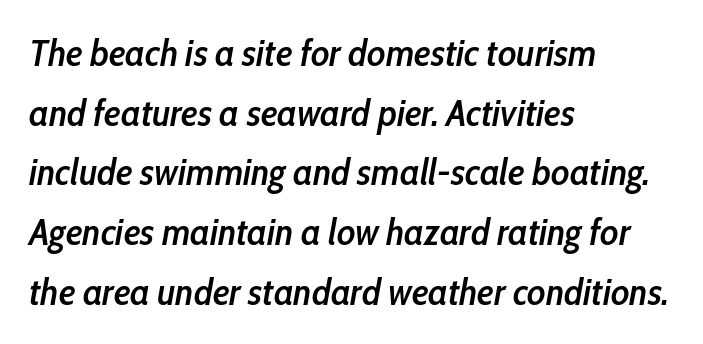
Q: Is the text bold? A: Semi-bold.
Q: Is the text italic (slanted)? A: Yes, it leans right by about 10 degrees.
Q: Is the text underlined? A: No.
Q: How is the paragraph aligned? A: Left-aligned.
Q: Is the spacing between letters normal or unusually wide? A: Normal.
Q: Is the spacing between lines tight, normal or loose? A: Normal.
Q: Width (condensed, normal, or wide)? A: Condensed.
Q: Stroke contrast? A: Low.
Q: x-height? A: Medium.
Q: Monospaced? A: No.
